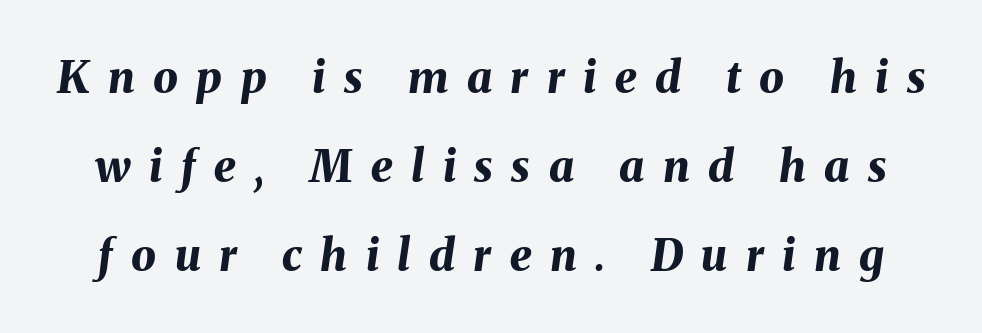
{"italic": "yes", "lean": "right", "slant_degrees": 8, "bold": "yes", "weight": "bold", "width": "normal", "stroke_contrast": "medium", "x_height": "medium", "monospaced": "no", "underline": "no", "line_spacing": "loose", "line_spacing_ratio": 2.02, "letter_spacing": "wide", "letter_spacing_em": 0.42, "glyph_px": 44}
